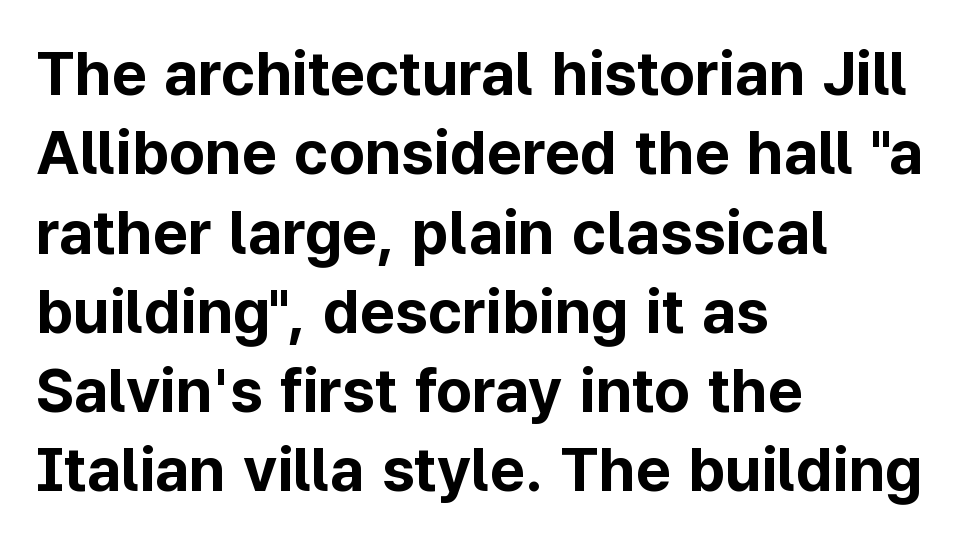
The image shows 61 px bold sans-serif type, upright; set left-aligned, normal line spacing (1.3x), normal letter spacing, not underlined; low stroke contrast and a medium x-height.
